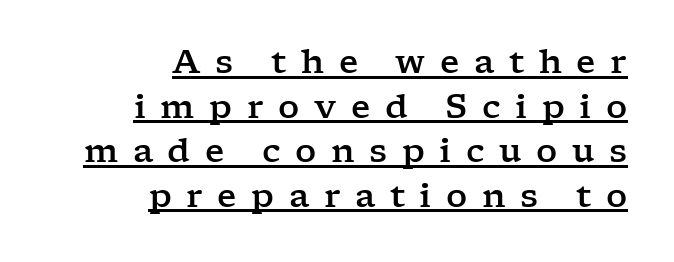
The image shows 33 px wide serif type, upright; set right-aligned, normal line spacing (1.35x), unusually wide letter spacing (+0.44 em), underlined; low stroke contrast and a medium x-height.
